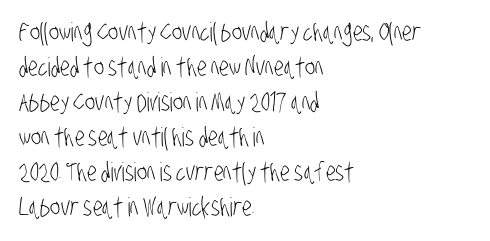
The image shows 26 px text type; set left-aligned, normal line spacing (1.35x), normal letter spacing, not underlined.
